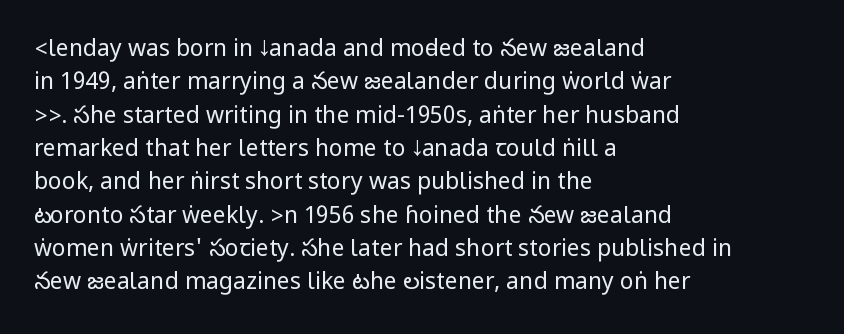
{"italic": "no", "bold": "no", "underline": "no", "align": "left", "line_spacing": "normal", "line_spacing_ratio": 1.45, "letter_spacing": "normal", "letter_spacing_em": 0.0, "glyph_px": 23}
